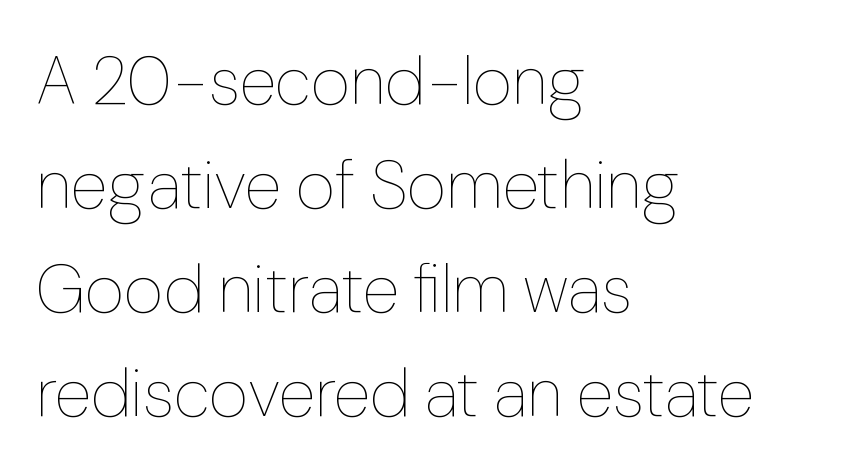
{"italic": "no", "bold": "no", "weight": "thin", "width": "normal", "stroke_contrast": "low", "x_height": "medium", "monospaced": "no", "underline": "no", "align": "left", "line_spacing": "normal", "line_spacing_ratio": 1.53, "letter_spacing": "normal", "letter_spacing_em": 0.0, "glyph_px": 68}
